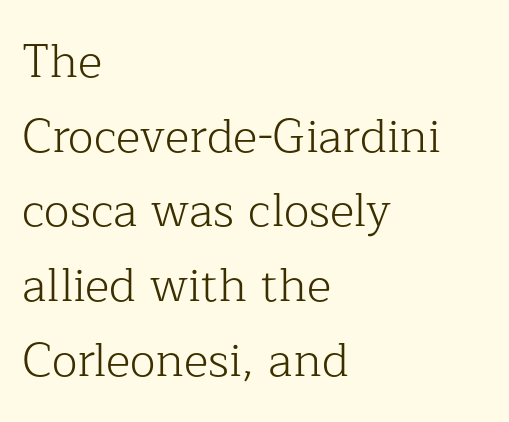
The image shows 47 px light serif type, upright; set left-aligned, normal line spacing (1.59x), normal letter spacing, not underlined; low stroke contrast and a medium x-height.
